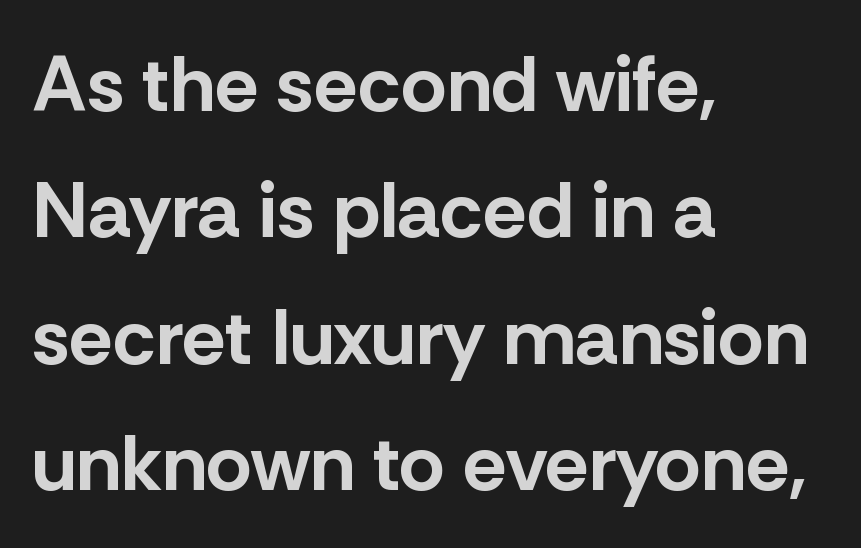
Q: Is the text bold? A: Yes.
Q: Is the text italic (slanted)? A: No, it is upright.
Q: Is the typeface a serif or a sans-serif typeface? A: Sans-serif.
Q: Is the text underlined? A: No.
Q: How is the paragraph aligned? A: Left-aligned.
Q: Is the spacing between letters normal or unusually wide? A: Normal.
Q: Is the spacing between lines tight, normal or loose? A: Normal.
Q: Width (condensed, normal, or wide)? A: Normal.
Q: Stroke contrast? A: Low.
Q: x-height? A: Medium.
Q: Monospaced? A: No.
